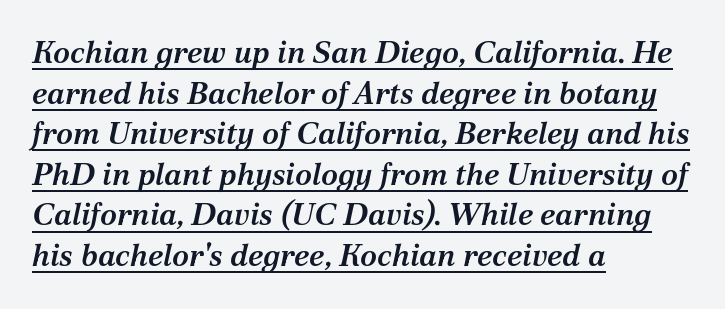
Q: Is the text bold? A: Semi-bold.
Q: Is the text italic (slanted)? A: Yes, it leans right by about 12 degrees.
Q: Is the typeface a serif or a sans-serif typeface? A: Serif.
Q: Is the text underlined? A: Yes.
Q: How is the paragraph aligned? A: Left-aligned.
Q: Is the spacing between letters normal or unusually wide? A: Normal.
Q: Is the spacing between lines tight, normal or loose? A: Normal.
Q: Width (condensed, normal, or wide)? A: Normal.
Q: Stroke contrast? A: Medium.
Q: x-height? A: Medium.
Q: Monospaced? A: No.
